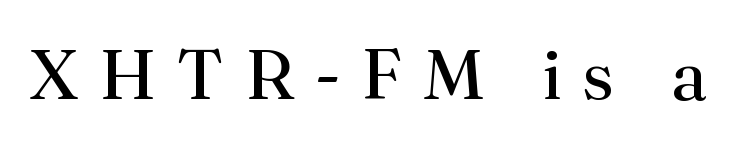
Q: Is the text bold? A: No.
Q: Is the text italic (slanted)? A: No, it is upright.
Q: Is the typeface a serif or a sans-serif typeface? A: Serif.
Q: Is the text underlined? A: No.
Q: Is the spacing between letters normal or unusually wide? A: Unusually wide.
Q: Width (condensed, normal, or wide)? A: Normal.
Q: Stroke contrast? A: Medium.
Q: x-height? A: Small.
Q: Monospaced? A: No.
